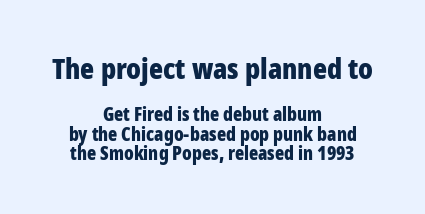
Q: Is the text bold? A: Yes.
Q: Is the text italic (slanted)? A: No, it is upright.
Q: Is the typeface a serif or a sans-serif typeface? A: Sans-serif.
Q: Is the text underlined? A: No.
Q: How is the paragraph aligned? A: Centered.
Q: Is the spacing between letters normal or unusually wide? A: Normal.
Q: Is the spacing between lines tight, normal or loose? A: Tight.
Q: Which block of text is set in a larger size, the first (top) or the second (bottom)? A: The first (top) one.
Q: Width (condensed, normal, or wide)? A: Condensed.
Q: Stroke contrast? A: Low.
Q: x-height? A: Medium.
Q: Monospaced? A: No.
